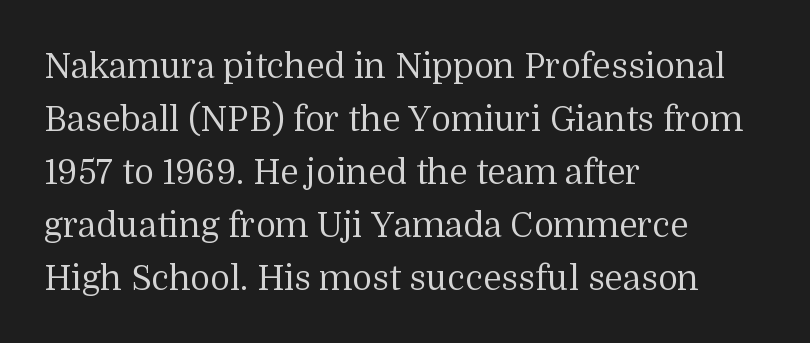
Q: Is the text bold? A: No.
Q: Is the text italic (slanted)? A: No, it is upright.
Q: Is the typeface a serif or a sans-serif typeface? A: Serif.
Q: Is the text underlined? A: No.
Q: How is the paragraph aligned? A: Left-aligned.
Q: Is the spacing between letters normal or unusually wide? A: Normal.
Q: Is the spacing between lines tight, normal or loose? A: Normal.
Q: Width (condensed, normal, or wide)? A: Normal.
Q: Stroke contrast? A: Medium.
Q: x-height? A: Medium.
Q: Monospaced? A: No.
